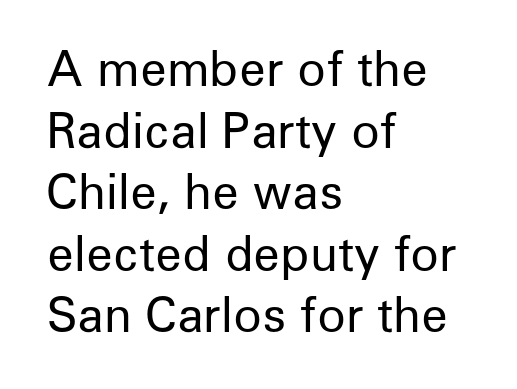
The image shows 47 px regular-weight sans-serif type, upright; set left-aligned, normal line spacing (1.31x), normal letter spacing, not underlined; low stroke contrast and a medium x-height.
